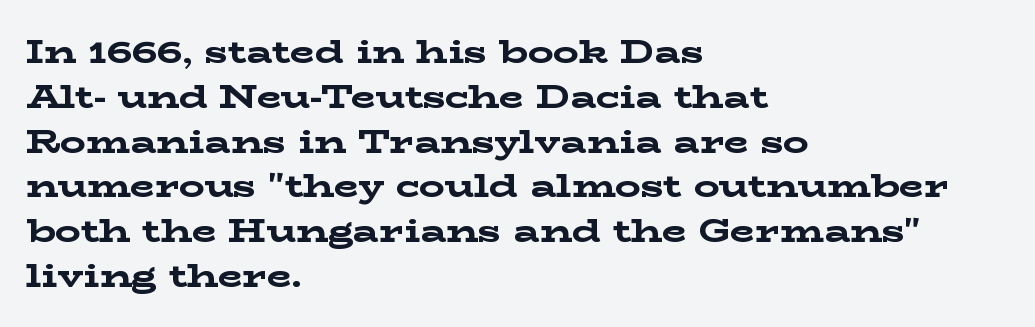
The space between consecutive lines is moderate. Examine the stroke ends and you'll spot serifs. What stands out about the letter spacing? Nothing — it is the standard amount. Decoration check: the copy has no underline. A dark, heavy texture on the line: the type is bold.
